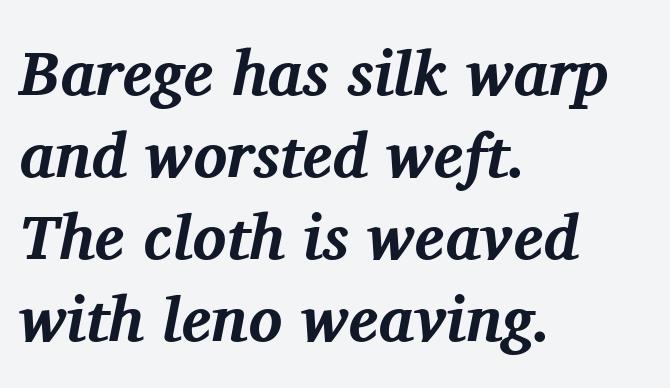
{"serif": "yes", "italic": "yes", "lean": "right", "slant_degrees": 11, "bold": "yes", "weight": "bold", "width": "normal", "stroke_contrast": "medium", "x_height": "medium", "monospaced": "no", "underline": "no", "align": "left", "line_spacing": "normal", "line_spacing_ratio": 1.3, "letter_spacing": "normal", "letter_spacing_em": 0.0, "glyph_px": 63}
